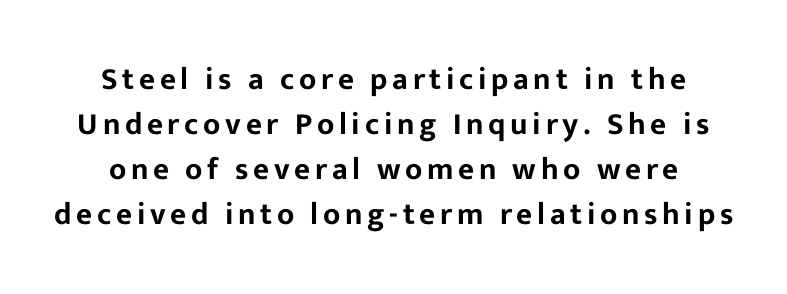
{"serif": "no", "italic": "no", "width": "normal", "stroke_contrast": "low", "x_height": "medium", "monospaced": "no", "underline": "no", "line_spacing": "normal", "line_spacing_ratio": 1.45, "glyph_px": 31}
